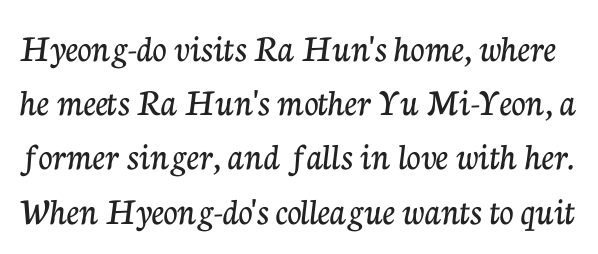
{"serif": "yes", "width": "normal", "stroke_contrast": "low", "x_height": "medium", "monospaced": "no", "underline": "no", "line_spacing": "normal", "line_spacing_ratio": 1.39, "letter_spacing": "normal", "letter_spacing_em": 0.0, "glyph_px": 39}
